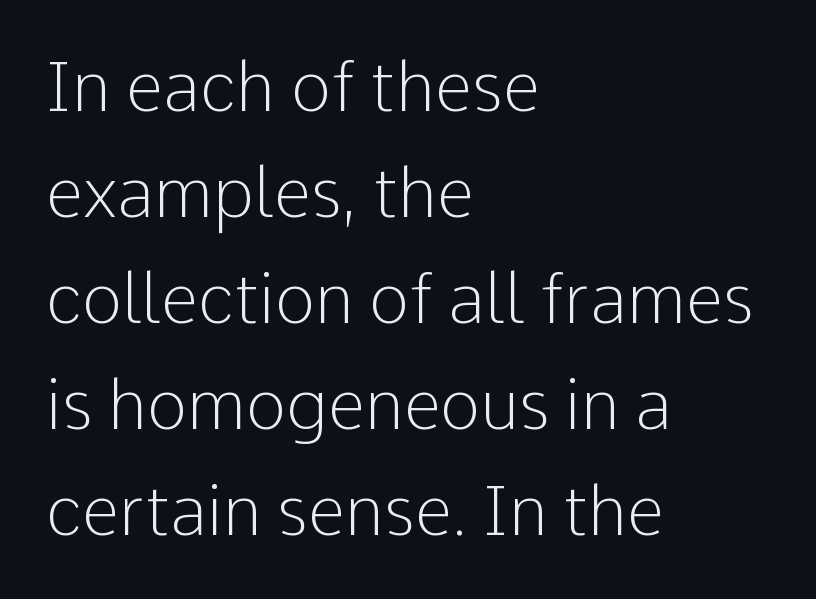
Q: Is the text bold? A: No.
Q: Is the text italic (slanted)? A: No, it is upright.
Q: Is the typeface a serif or a sans-serif typeface? A: Sans-serif.
Q: Is the text underlined? A: No.
Q: How is the paragraph aligned? A: Left-aligned.
Q: Is the spacing between letters normal or unusually wide? A: Normal.
Q: Is the spacing between lines tight, normal or loose? A: Normal.
Q: Width (condensed, normal, or wide)? A: Normal.
Q: Stroke contrast? A: Low.
Q: x-height? A: Medium.
Q: Monospaced? A: No.
